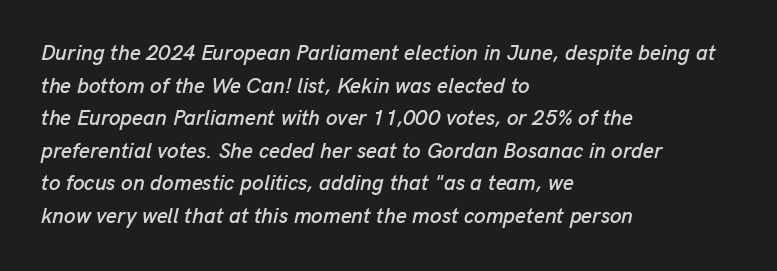
{"italic": "yes", "lean": "right", "slant_degrees": 13, "underline": "no", "align": "left", "line_spacing": "normal", "line_spacing_ratio": 1.55, "letter_spacing": "normal", "letter_spacing_em": 0.0, "glyph_px": 21}
